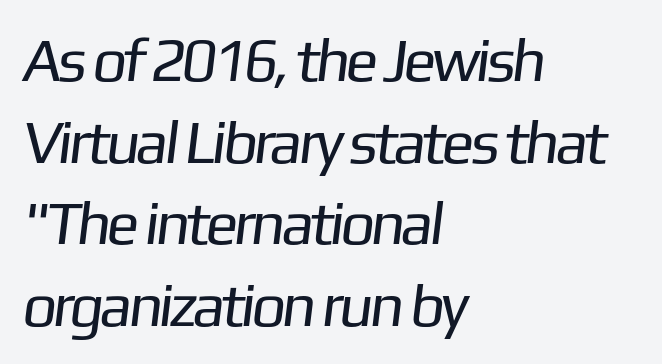
Q: Is the text bold? A: No.
Q: Is the typeface a serif or a sans-serif typeface? A: Sans-serif.
Q: Is the text underlined? A: No.
Q: How is the paragraph aligned? A: Left-aligned.
Q: Is the spacing between letters normal or unusually wide? A: Normal.
Q: Is the spacing between lines tight, normal or loose? A: Normal.
Q: Width (condensed, normal, or wide)? A: Normal.
Q: Stroke contrast? A: Low.
Q: x-height? A: Medium.
Q: Monospaced? A: No.
